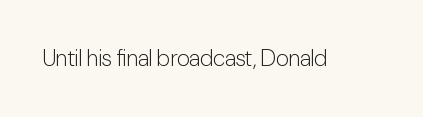
The type is set solid horizontally, with unmodified tracking. Words float on clear page, feet unadorned. A quiet, ordinary-to-light weight characterises the typeface. The type sits square on the baseline with zero lean.
